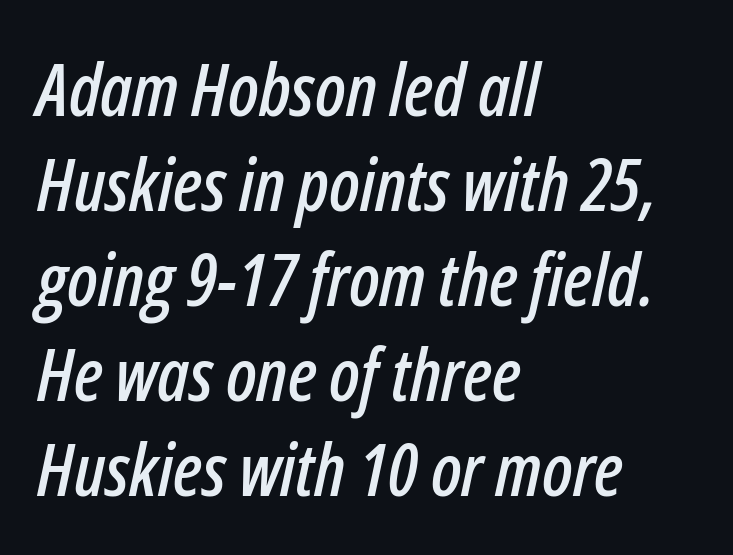
Observe the ordinary spacing: letters are neighbours, not strangers. Varying glyph widths throughout — classic text-font behaviour. There's an unmistakable incline to the writing here. The space beneath each line is pristine and unruled. Casual observation: everything's shoved over to the left.
